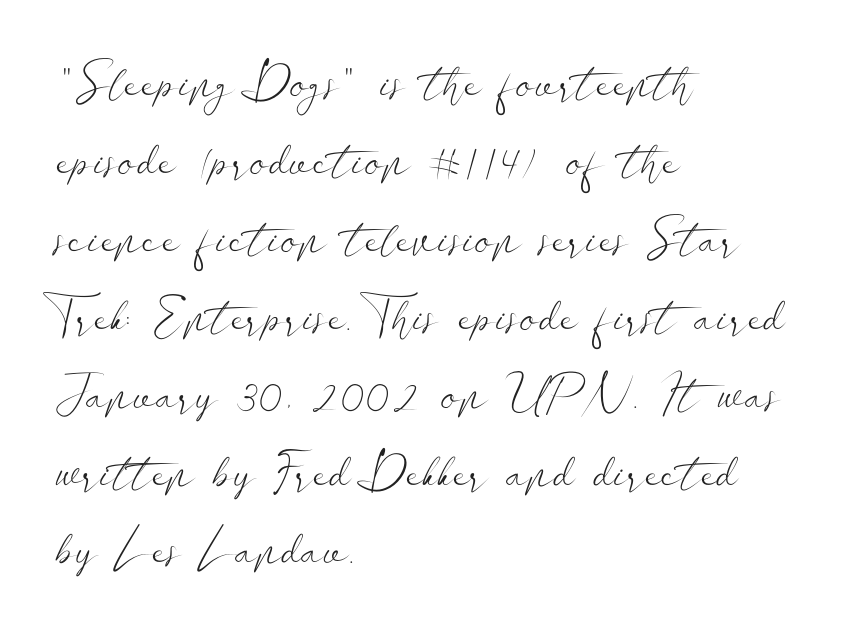
{"serif": "no", "bold": "no", "weight": "light", "width": "wide", "stroke_contrast": "low", "x_height": "small", "monospaced": "no", "underline": "no", "align": "left", "line_spacing": "normal", "line_spacing_ratio": 1.59, "letter_spacing": "normal", "letter_spacing_em": 0.0, "glyph_px": 49}
